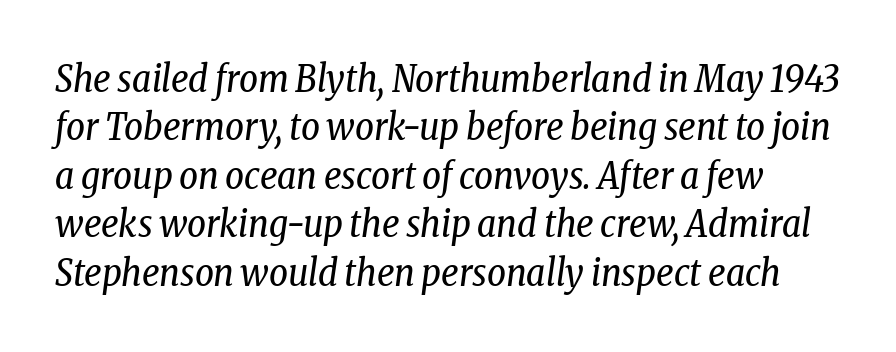
The image shows 37 px regular-weight, condensed serif type, italic (leaning right); set normal line spacing (1.31x), normal letter spacing, not underlined; low stroke contrast and a medium x-height.
